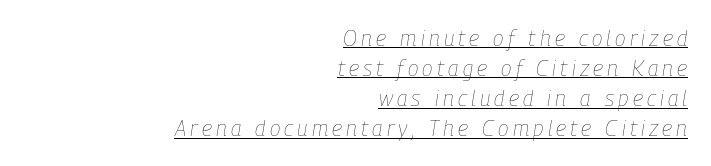
{"italic": "yes", "lean": "right", "slant_degrees": 9, "bold": "no", "underline": "yes", "align": "right", "line_spacing": "normal", "line_spacing_ratio": 1.37, "glyph_px": 22}
